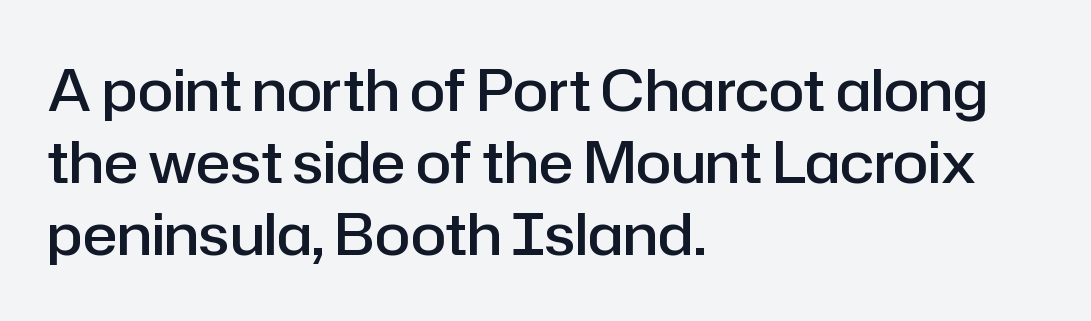
{"serif": "no", "italic": "no", "bold": "semi", "weight": "semibold", "width": "normal", "stroke_contrast": "low", "x_height": "medium", "monospaced": "no", "underline": "no", "align": "left", "line_spacing_ratio": 1.24, "letter_spacing": "normal", "letter_spacing_em": 0.0, "glyph_px": 58}
